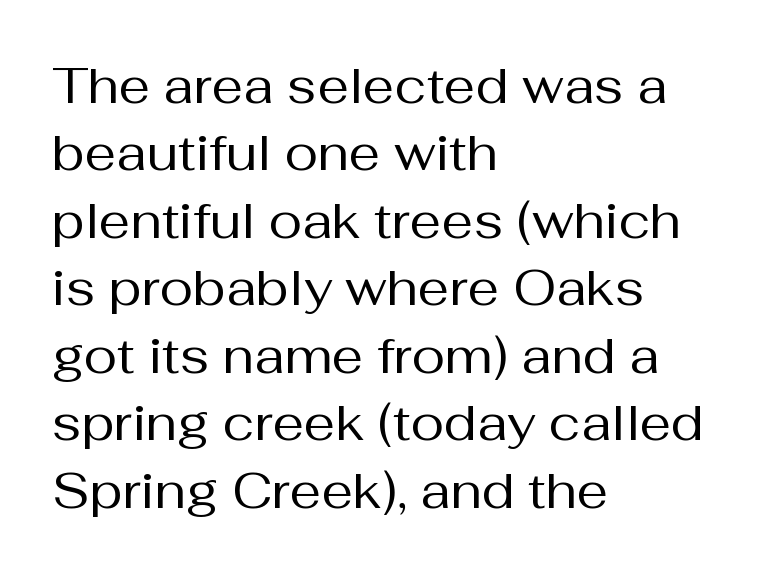
Q: Is the text bold? A: No.
Q: Is the text italic (slanted)? A: No, it is upright.
Q: Is the typeface a serif or a sans-serif typeface? A: Sans-serif.
Q: Is the text underlined? A: No.
Q: How is the paragraph aligned? A: Left-aligned.
Q: Is the spacing between letters normal or unusually wide? A: Normal.
Q: Is the spacing between lines tight, normal or loose? A: Normal.
Q: Width (condensed, normal, or wide)? A: Normal.
Q: Stroke contrast? A: Medium.
Q: x-height? A: Medium.
Q: Monospaced? A: No.
